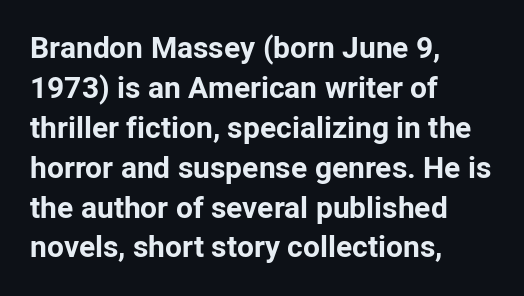
The image shows 30 px bold sans-serif type, upright; set left-aligned, normal line spacing (1.33x), normal letter spacing, not underlined; low stroke contrast and a medium x-height.
